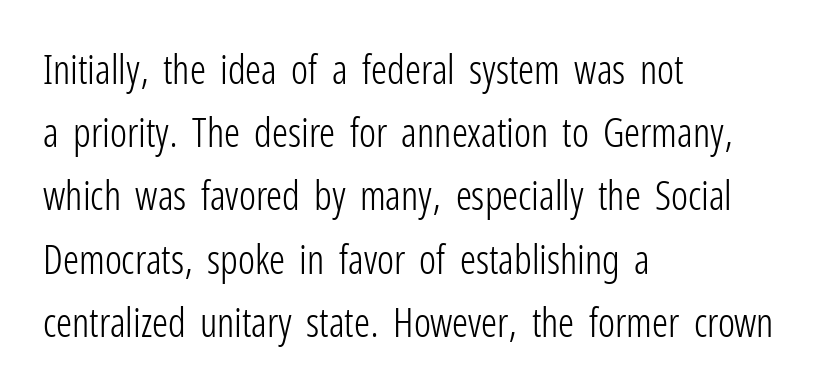
The image shows 40 px light, condensed sans-serif type, upright; set left-aligned, normal line spacing (1.58x), normal letter spacing, not underlined; low stroke contrast and a medium x-height.
